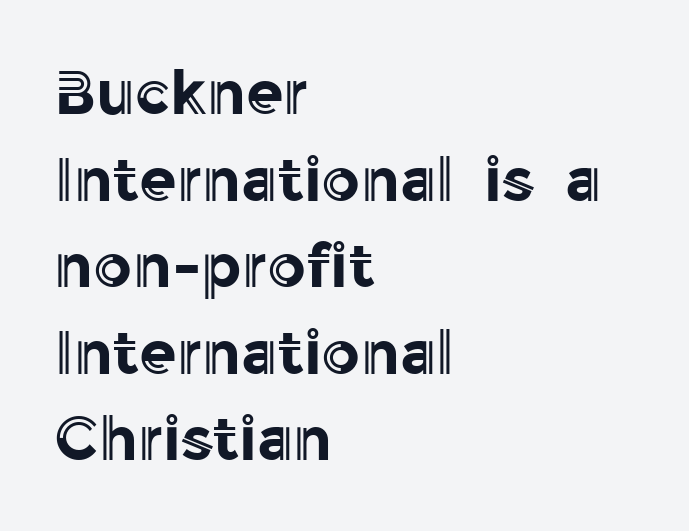
You could not count columns in this text — the font is proportionally spaced. The specimen omits any rule beneath the text block's lines. A typesetter would call this zero additional tracking. Nope, not italic — everything's standing straight.
